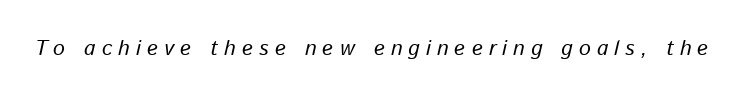
The image shows 21 px text type, italic (leaning right); set unusually wide letter spacing (+0.29 em), not underlined.
